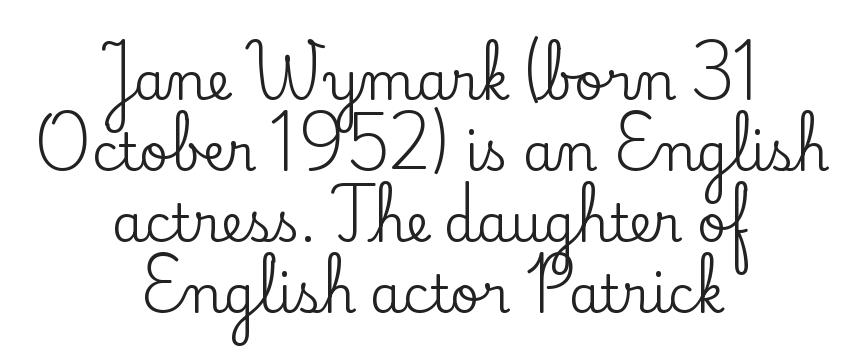
The space directly below the letters is spotless. Looks like regular typesetting: each glyph gets only the width it needs. Caption: multi-line text, centered on the measure. Tracking value appears to be zero — textbook default spacing. Every stem runs plumb, perpendicular to the baseline. The typeface chosen for these lines features serifs.
